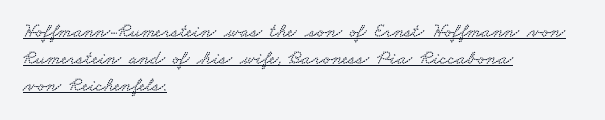
{"underline": "yes", "align": "left", "line_spacing": "normal", "line_spacing_ratio": 1.35, "letter_spacing": "normal", "letter_spacing_em": 0.0, "glyph_px": 20}
